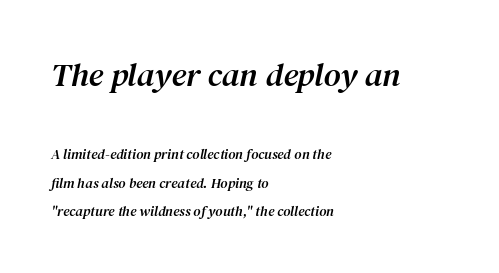
The font family rendered here belongs to the serif group. Do the characters align in a grid? No, the font is proportional. Would a proofreader flag this as italicized? Yes. The string is rendered with underlining switched off.
